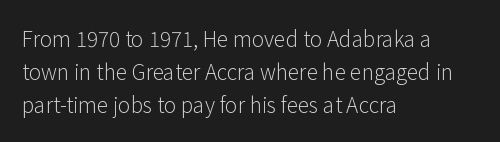
No italicization has been applied; the sample stays upright. This rendering features lettering with no underline. Summary of weight: not heavy and not bold. The typesetter chose a ragged-right arrangement here. The vertical gap from one line to the next is medium.
